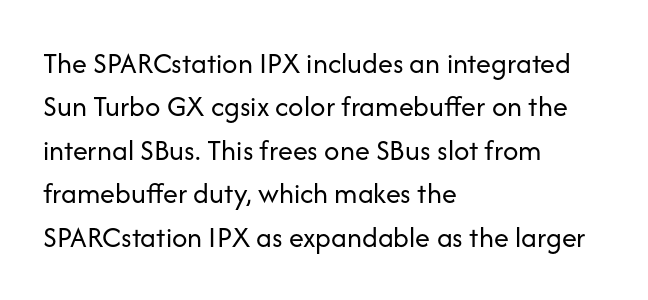
A student would call this left alignment; a typographer would say flush left, rag right. The face used here is proportionally spaced, like ordinary book or web type. Inter-character spacing is left at the font's built-in metrics. Summary of weight: not heavy and not bold. Note: no serifs on the glyphs.
